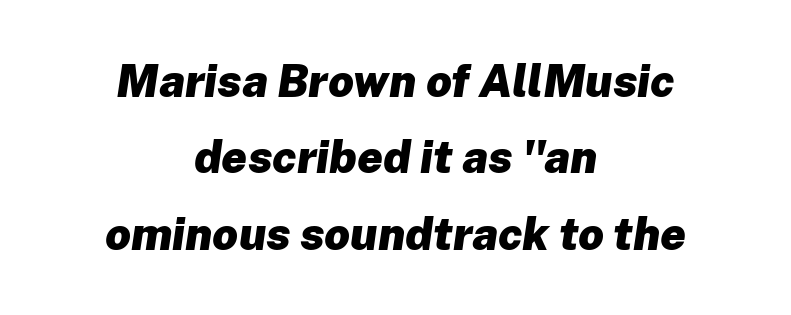
{"italic": "yes", "lean": "right", "slant_degrees": 8, "bold": "yes", "weight": "heavy", "width": "normal", "stroke_contrast": "low", "x_height": "medium", "monospaced": "no", "underline": "no", "align": "center", "line_spacing": "normal", "line_spacing_ratio": 1.7, "letter_spacing": "normal", "letter_spacing_em": 0.0, "glyph_px": 45}
